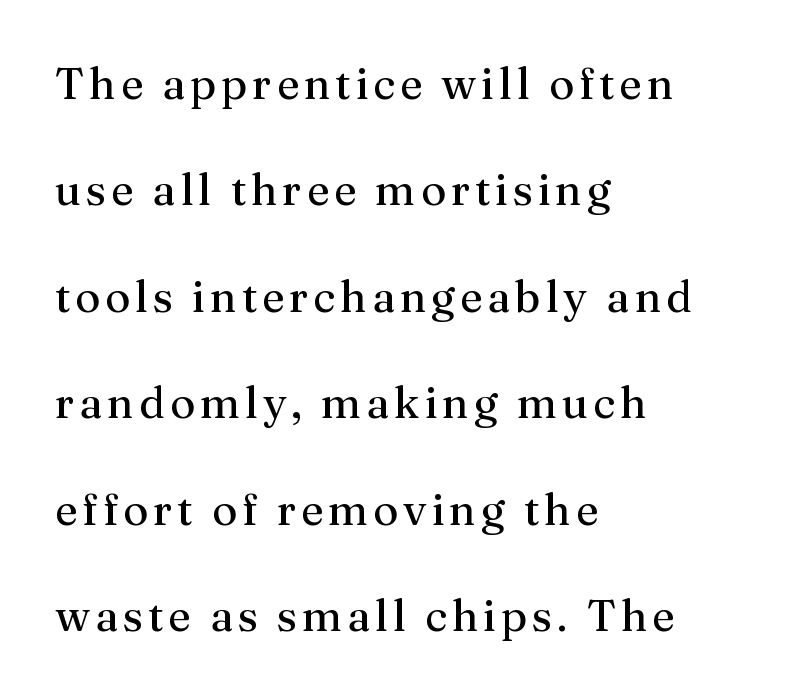
The image shows 44 px regular-weight serif type, upright; set left-aligned, loose line spacing (2.42x), not underlined; medium stroke contrast and a medium x-height.
